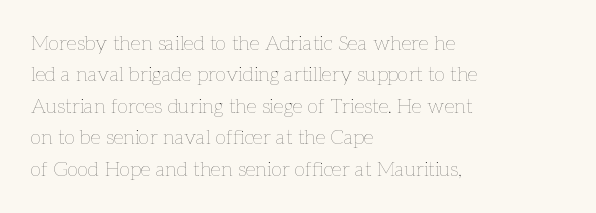
The image shows 20 px text type, upright; set left-aligned, normal line spacing (1.57x), normal letter spacing, not underlined.
